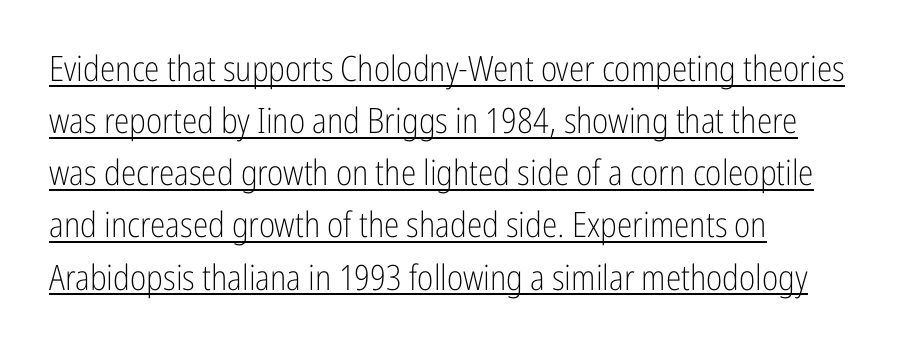
{"serif": "no", "italic": "no", "bold": "no", "weight": "light", "width": "condensed", "stroke_contrast": "low", "x_height": "medium", "monospaced": "no", "underline": "yes", "align": "left", "line_spacing": "normal", "line_spacing_ratio": 1.49, "letter_spacing": "normal", "letter_spacing_em": 0.0, "glyph_px": 35}
